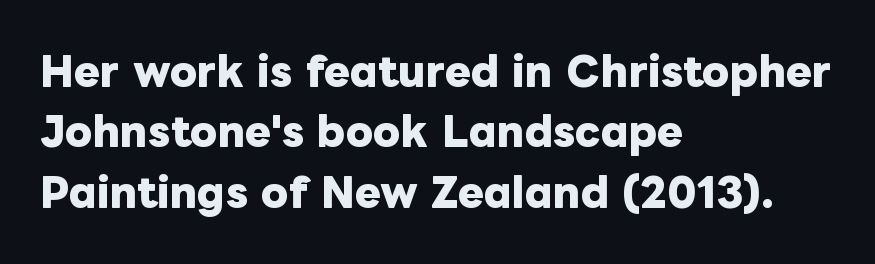
Look at the stroke-to-counter ratio: heavy, a bold. This rendering features lettering with no underline. What stands out about the letter spacing? Nothing — it is the standard amount. If you drew a line through each stem, it would be perfectly vertical. Note the varied advance widths — an 'i' is clearly narrower than an 'm'. Is there much room between lines? A standard amount, neither cramped nor airy.
